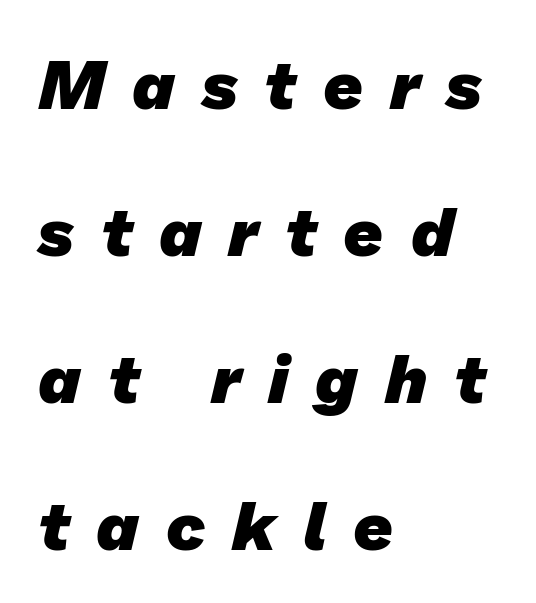
Words appear elongated and porous because spacing is wide. Do the characters align in a grid? No, the font is proportional. The designer went with a sans here, leaving each stem footless. What's the leading like? Stretched, with rows far apart. Heavy-handed strokes throughout: this text is bold. Layout note: lines flush left.
